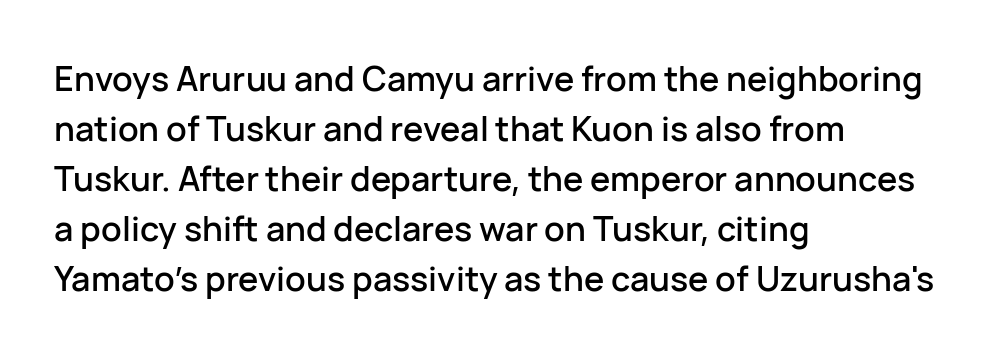
The image shows 34 px sans-serif type, upright; set left-aligned, normal line spacing (1.47x), normal letter spacing, not underlined; low stroke contrast and a medium x-height.
